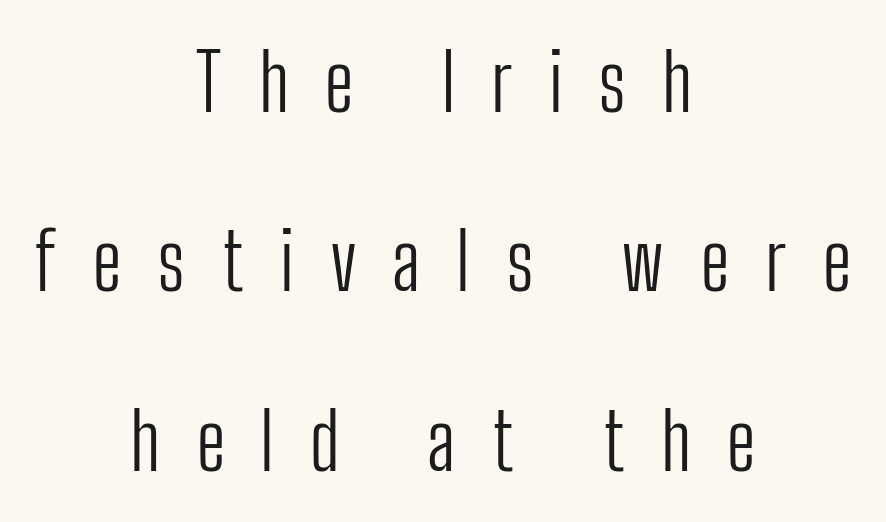
You could only call the tracking loose — the letters float apart. Where is the straight margin? There isn't one; the lines are centered. Does the leading feel generous? Absolutely, it's lavish. Weight: regular or lighter. Rendered with straight, roman letterforms. The specimen omits any rule beneath the text block's lines.
